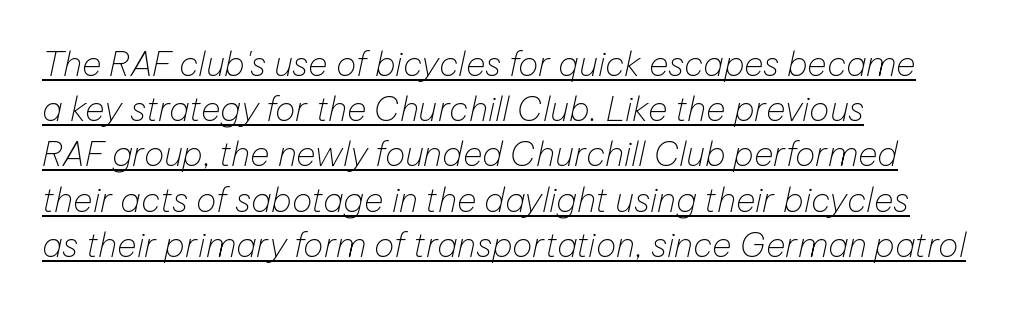
The image shows 34 px thin type, italic (leaning right); set left-aligned, normal line spacing (1.33x), normal letter spacing, underlined; low stroke contrast and a medium x-height.
